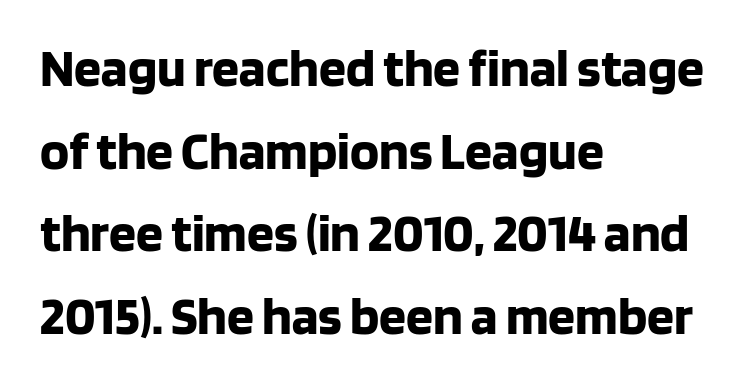
Q: Is the text bold? A: Yes.
Q: Is the text italic (slanted)? A: No, it is upright.
Q: Is the typeface a serif or a sans-serif typeface? A: Sans-serif.
Q: Is the text underlined? A: No.
Q: How is the paragraph aligned? A: Left-aligned.
Q: Is the spacing between letters normal or unusually wide? A: Normal.
Q: Is the spacing between lines tight, normal or loose? A: Normal.
Q: Width (condensed, normal, or wide)? A: Normal.
Q: Stroke contrast? A: Low.
Q: x-height? A: Large.
Q: Monospaced? A: No.
